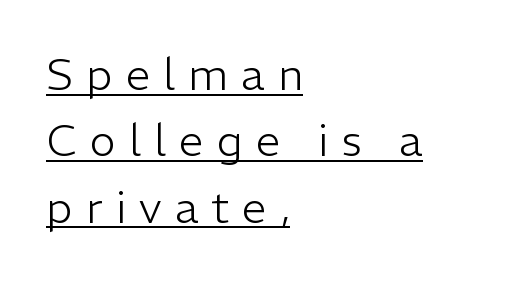
{"serif": "no", "italic": "no", "bold": "no", "weight": "light", "width": "normal", "stroke_contrast": "low", "x_height": "medium", "monospaced": "no", "underline": "yes", "align": "left", "line_spacing": "normal", "line_spacing_ratio": 1.51, "letter_spacing": "wide", "letter_spacing_em": 0.3, "glyph_px": 44}
